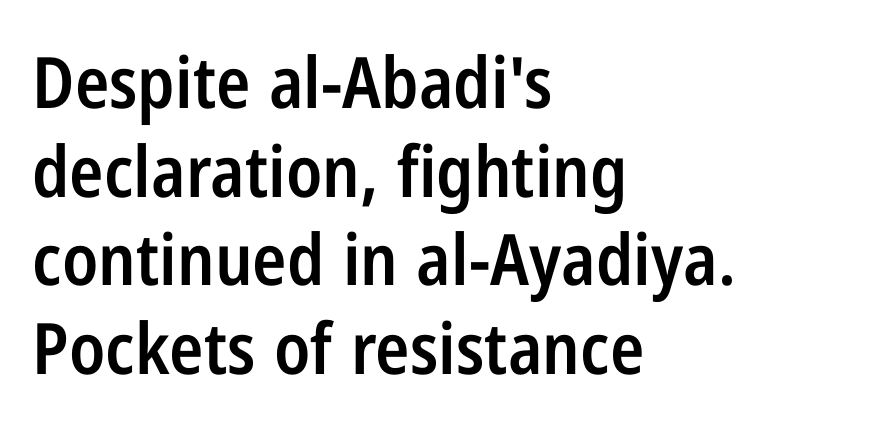
{"serif": "no", "italic": "no", "bold": "semi", "weight": "semibold", "width": "condensed", "stroke_contrast": "low", "x_height": "medium", "monospaced": "no", "underline": "no", "align": "left", "line_spacing": "normal", "line_spacing_ratio": 1.25, "letter_spacing": "normal", "letter_spacing_em": 0.0, "glyph_px": 71}
